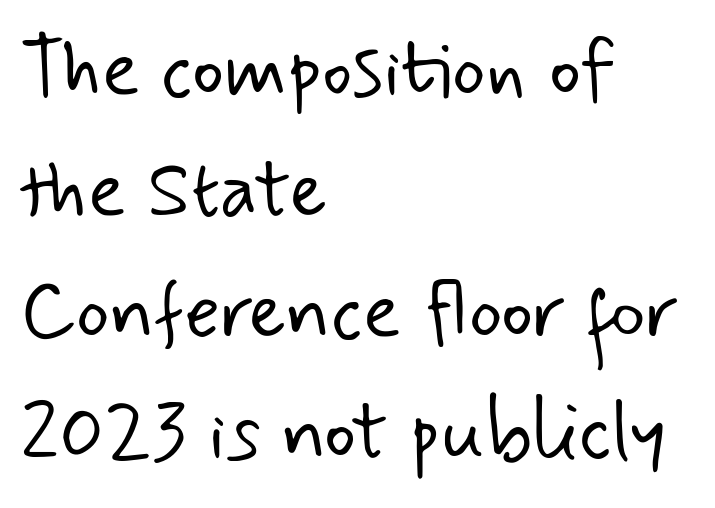
{"serif": "no", "bold": "no", "weight": "light", "width": "normal", "stroke_contrast": "low", "x_height": "small", "monospaced": "no", "underline": "no", "align": "left", "line_spacing": "normal", "line_spacing_ratio": 1.53, "letter_spacing": "normal", "letter_spacing_em": 0.0, "glyph_px": 79}
